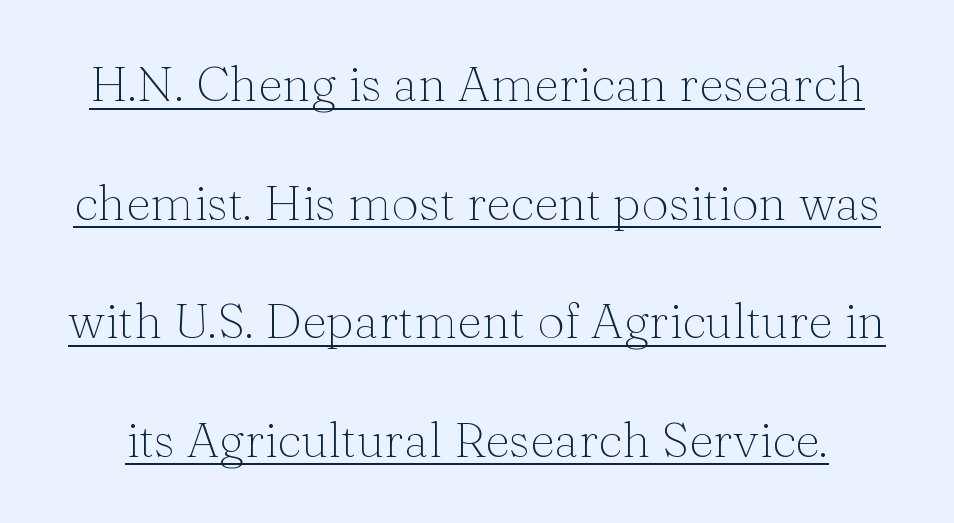
The image shows 49 px thin serif type, upright; set loose line spacing (2.42x), normal letter spacing, underlined; medium stroke contrast and a medium x-height.
